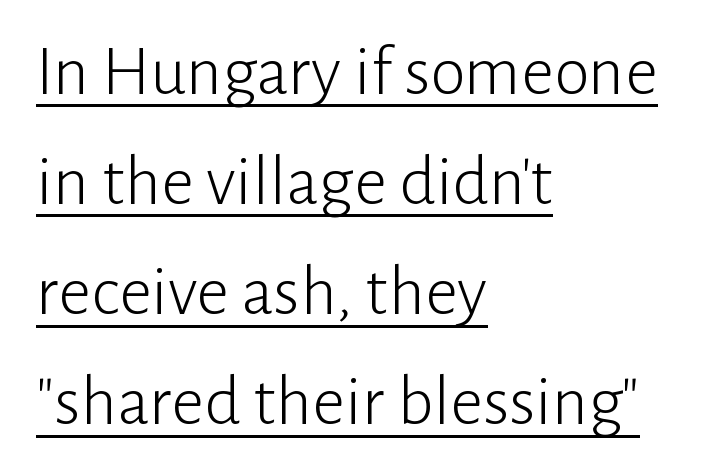
The image shows 72 px light sans-serif type, upright; set left-aligned, normal line spacing (1.53x), normal letter spacing, underlined; low stroke contrast and a medium x-height.
